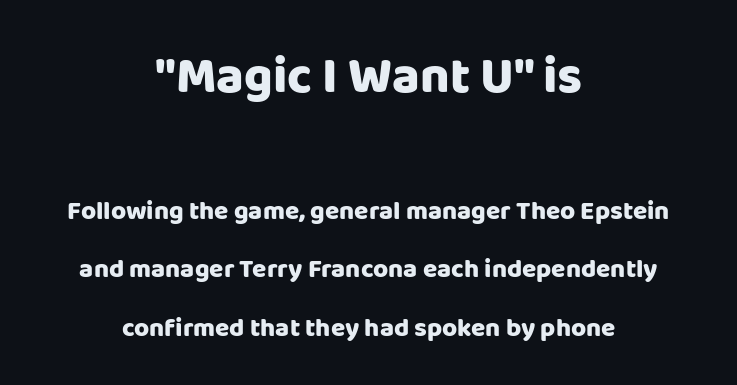
Q: Is the text bold? A: Yes.
Q: Is the text italic (slanted)? A: No, it is upright.
Q: Is the typeface a serif or a sans-serif typeface? A: Sans-serif.
Q: Is the text underlined? A: No.
Q: How is the paragraph aligned? A: Centered.
Q: Is the spacing between letters normal or unusually wide? A: Normal.
Q: Is the spacing between lines tight, normal or loose? A: Loose.
Q: Which block of text is set in a larger size, the first (top) or the second (bottom)? A: The first (top) one.
Q: Width (condensed, normal, or wide)? A: Normal.
Q: Stroke contrast? A: Low.
Q: x-height? A: Large.
Q: Monospaced? A: No.
